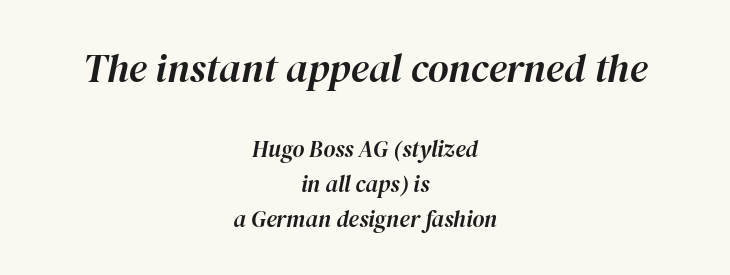
{"italic": "yes", "lean": "right", "slant_degrees": 12, "width": "normal", "stroke_contrast": "high", "x_height": "medium", "monospaced": "no", "underline": "no", "align": "center", "line_spacing": "normal", "line_spacing_ratio": 1.52, "letter_spacing": "normal", "letter_spacing_em": 0.0, "larger_block": "first", "size_ratio": 1.74, "glyph_px": 40}
